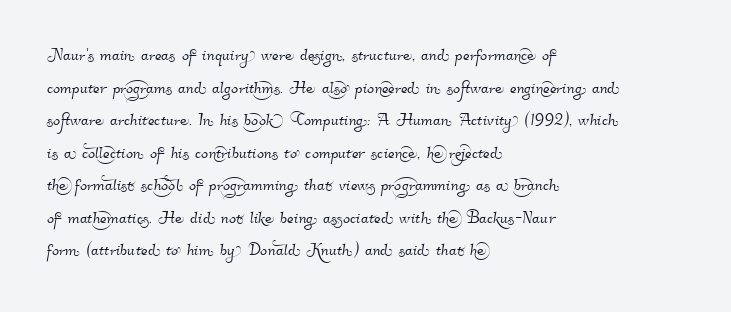
Q: Is the text underlined? A: No.
Q: How is the paragraph aligned? A: Left-aligned.
Q: Is the spacing between letters normal or unusually wide? A: Normal.
Q: Is the spacing between lines tight, normal or loose? A: Normal.
